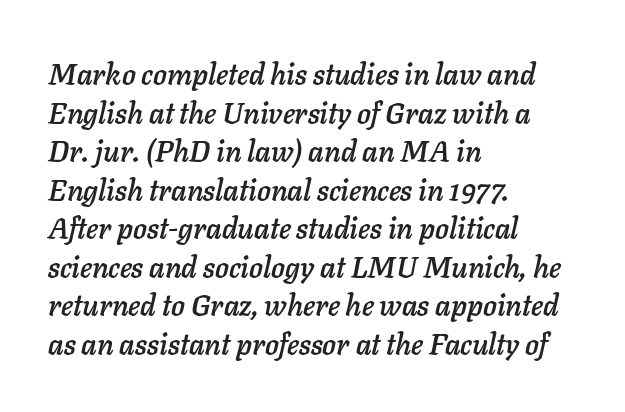
Q: Is the text italic (slanted)? A: Yes, it leans right by about 11 degrees.
Q: Is the text underlined? A: No.
Q: How is the paragraph aligned? A: Left-aligned.
Q: Is the spacing between letters normal or unusually wide? A: Normal.
Q: Is the spacing between lines tight, normal or loose? A: Normal.
Q: Width (condensed, normal, or wide)? A: Normal.
Q: Stroke contrast? A: Low.
Q: x-height? A: Medium.
Q: Monospaced? A: No.
